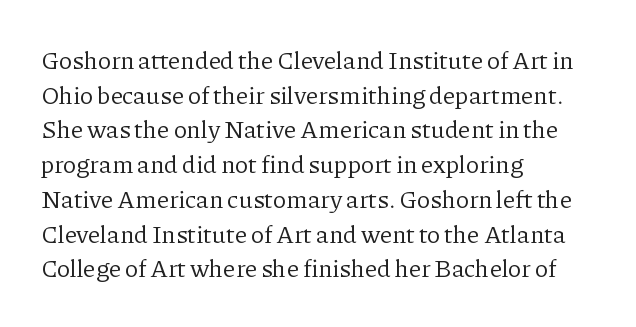
{"italic": "no", "bold": "no", "underline": "no", "align": "left", "line_spacing": "normal", "line_spacing_ratio": 1.39, "letter_spacing": "normal", "letter_spacing_em": 0.0, "glyph_px": 25}
